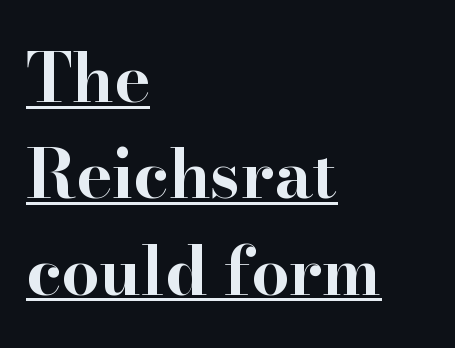
Q: Is the text bold? A: Yes.
Q: Is the text italic (slanted)? A: No, it is upright.
Q: Is the typeface a serif or a sans-serif typeface? A: Serif.
Q: Is the text underlined? A: Yes.
Q: How is the paragraph aligned? A: Left-aligned.
Q: Is the spacing between letters normal or unusually wide? A: Normal.
Q: Is the spacing between lines tight, normal or loose? A: Normal.
Q: Width (condensed, normal, or wide)? A: Wide.
Q: Stroke contrast? A: High.
Q: x-height? A: Small.
Q: Monospaced? A: No.
